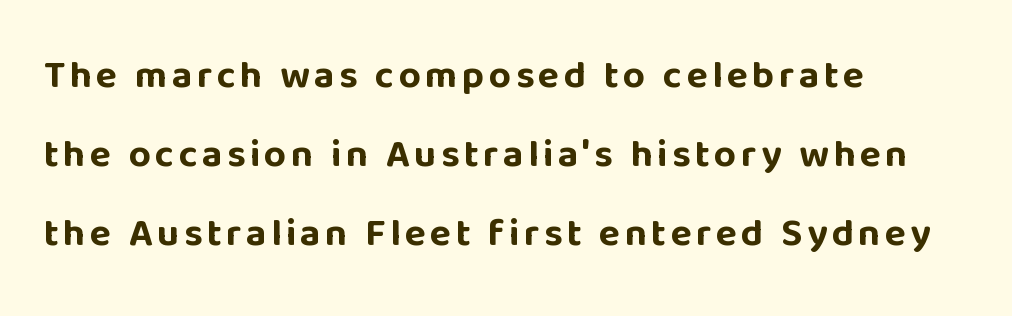
The designer went with a sans here, leaving each stem footless. Think of a printed novel: that variable character pitch is what you see here. Compared with typical paragraphs, the rows here are farther apart. Descenders are the only things crossing below the line. Which margin do the lines hug? The left one — the right edge is uneven. Italic: no, the glyphs are upright roman.
